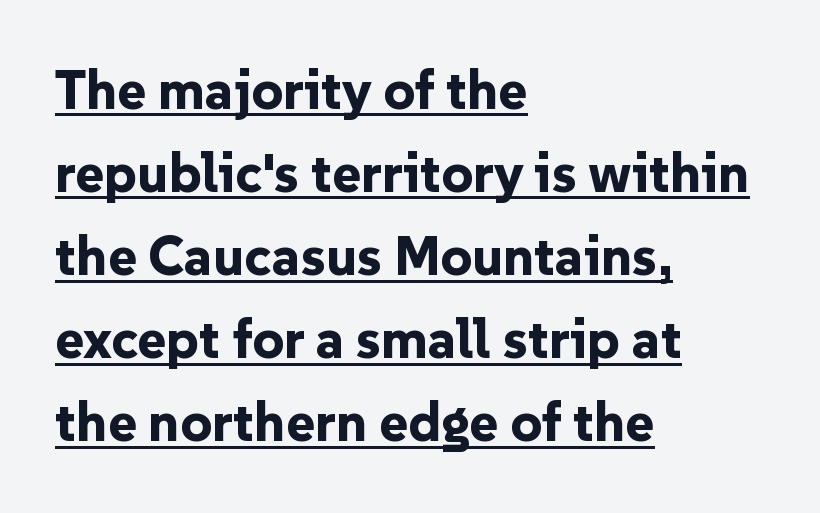
The image shows 55 px bold sans-serif type, upright; set left-aligned, normal line spacing (1.51x), normal letter spacing, underlined; low stroke contrast and a medium x-height.
